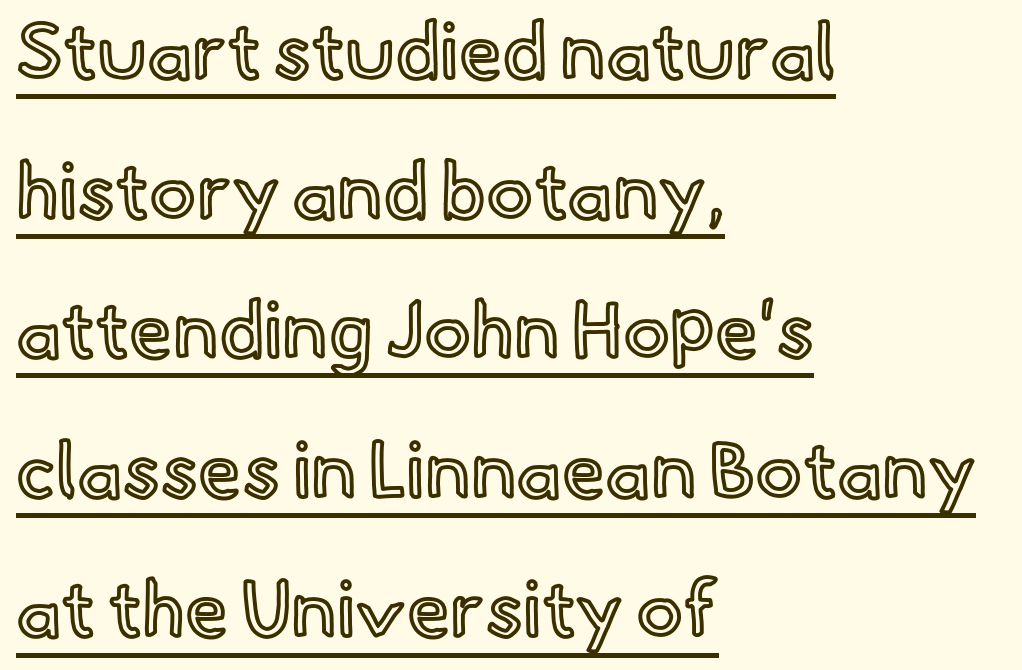
The image shows 78 px text type, upright; set left-aligned, line spacing 1.79x, normal letter spacing, underlined; a small x-height.
